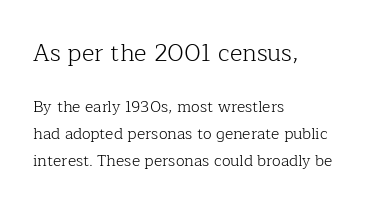
The image shows 24 px text type, upright; set left-aligned, normal line spacing (1.7x), normal letter spacing, not underlined; the first (top) block is 1.5x larger.
